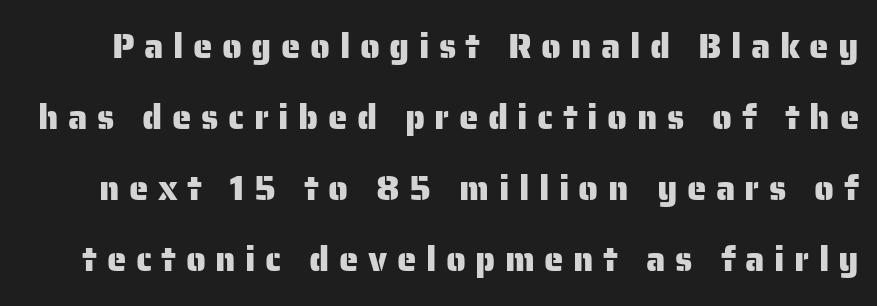
Q: Is the text italic (slanted)? A: No, it is upright.
Q: Is the typeface a serif or a sans-serif typeface? A: Sans-serif.
Q: Is the text underlined? A: No.
Q: Is the spacing between letters normal or unusually wide? A: Unusually wide.
Q: Is the spacing between lines tight, normal or loose? A: Loose.
Q: Width (condensed, normal, or wide)? A: Normal.
Q: Stroke contrast? A: Low.
Q: x-height? A: Medium.
Q: Monospaced? A: No.
